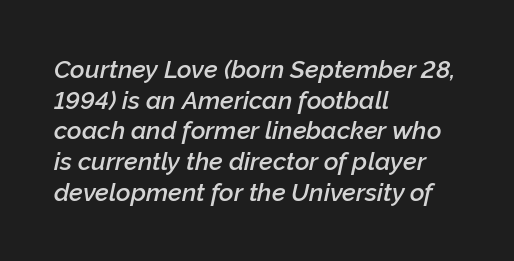
Leftover space on each line is placed entirely after the last word. The font's italic variant was chosen for this text. The rendering uses a semibold face; strokes are thickened but not to full bold. The words here are not underlined. Here the glyphs are tracked normally, forming tight word shapes.
